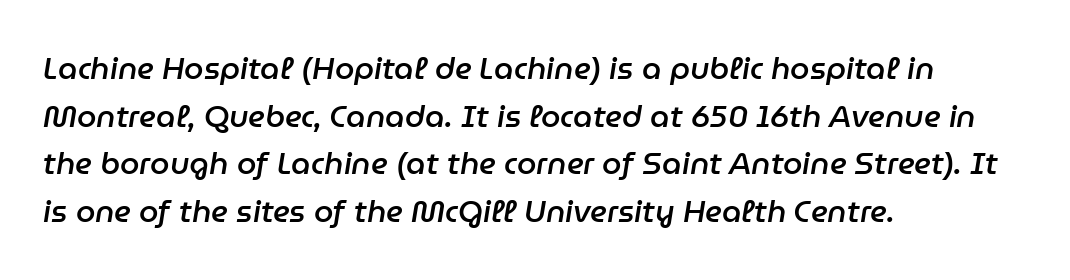
{"italic": "yes", "lean": "right", "slant_degrees": 9, "bold": "semi", "weight": "semibold", "width": "normal", "stroke_contrast": "low", "x_height": "medium", "monospaced": "no", "underline": "no", "align": "left", "line_spacing": "normal", "line_spacing_ratio": 1.54, "letter_spacing": "normal", "letter_spacing_em": 0.0, "glyph_px": 31}
